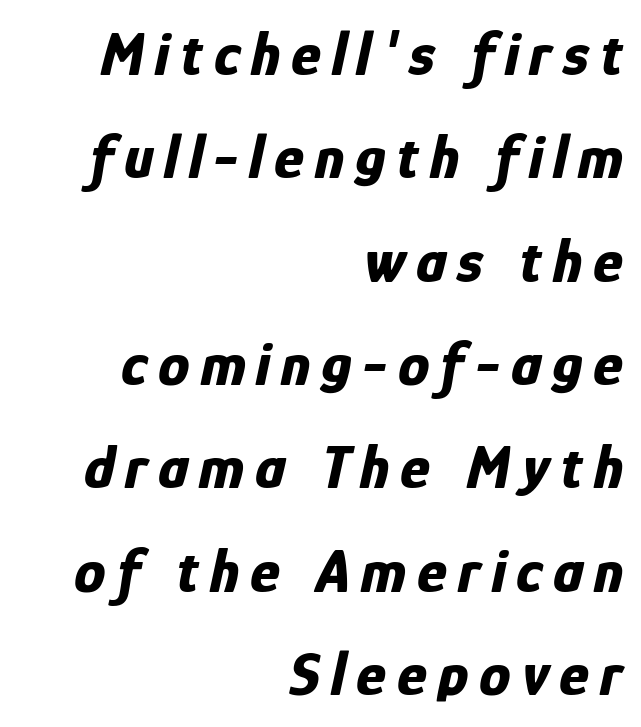
{"italic": "yes", "lean": "right", "slant_degrees": 12, "bold": "yes", "weight": "bold", "width": "condensed", "stroke_contrast": "low", "x_height": "medium", "monospaced": "no", "underline": "no", "align": "right", "line_spacing": "normal", "line_spacing_ratio": 1.64, "glyph_px": 63}
